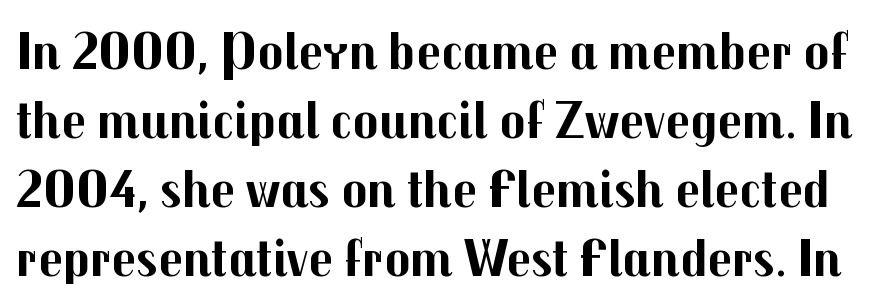
{"serif": "no", "italic": "no", "bold": "yes", "weight": "bold", "width": "normal", "stroke_contrast": "medium", "x_height": "medium", "monospaced": "no", "underline": "no", "line_spacing": "normal", "line_spacing_ratio": 1.28, "letter_spacing": "normal", "letter_spacing_em": 0.0, "glyph_px": 54}
